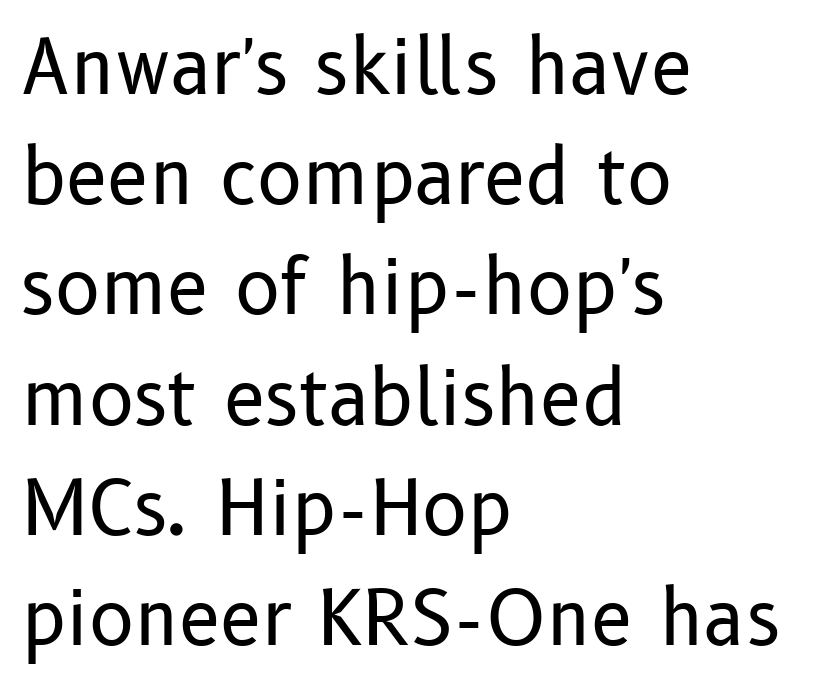
Q: Is the text bold? A: No.
Q: Is the text italic (slanted)? A: No, it is upright.
Q: Is the typeface a serif or a sans-serif typeface? A: Sans-serif.
Q: Is the text underlined? A: No.
Q: How is the paragraph aligned? A: Left-aligned.
Q: Is the spacing between letters normal or unusually wide? A: Normal.
Q: Is the spacing between lines tight, normal or loose? A: Normal.
Q: Width (condensed, normal, or wide)? A: Normal.
Q: Stroke contrast? A: Low.
Q: x-height? A: Medium.
Q: Monospaced? A: No.
